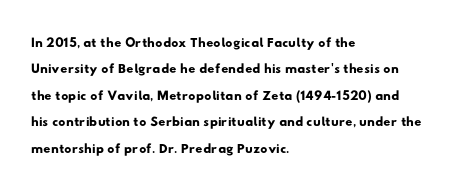
The image shows 20 px text type; set left-aligned, normal line spacing (1.32x), normal letter spacing, not underlined.
